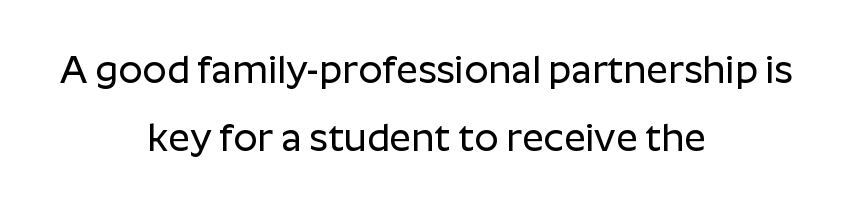
The image shows 38 px sans-serif type, upright; set centered, line spacing 1.8x, normal letter spacing, not underlined; low stroke contrast and a medium x-height.
